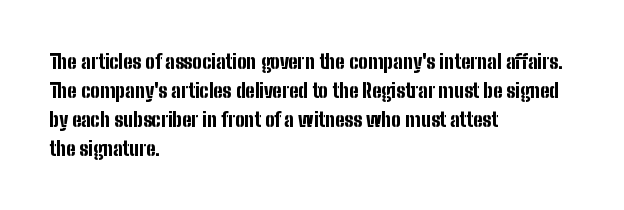
{"italic": "no", "bold": "yes", "underline": "no", "align": "left", "line_spacing": "normal", "line_spacing_ratio": 1.45, "letter_spacing": "normal", "letter_spacing_em": 0.0, "glyph_px": 20}
